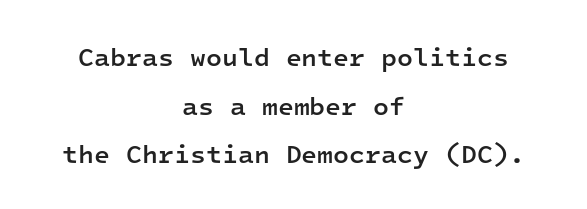
{"italic": "no", "bold": "semi", "underline": "no", "align": "center", "line_spacing_ratio": 1.87, "letter_spacing": "normal", "letter_spacing_em": 0.0, "glyph_px": 26}
